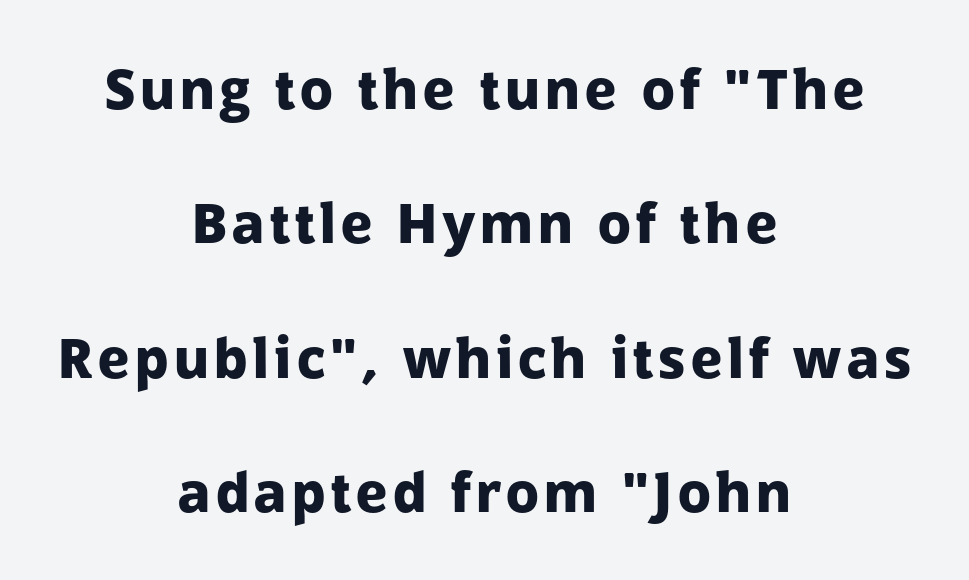
{"serif": "no", "italic": "no", "bold": "yes", "weight": "heavy", "width": "normal", "stroke_contrast": "low", "x_height": "medium", "monospaced": "no", "underline": "no", "align": "center", "line_spacing": "loose", "line_spacing_ratio": 2.49, "glyph_px": 54}
